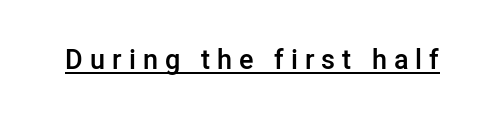
The specimen includes a rule beneath the text block's lines. Look at the stroke-to-counter ratio: somewhat heavy, a semibold. Honestly, the letter spacing is so wide it's the main thing you notice. Notice how the stems are strictly vertical — no italics here.
